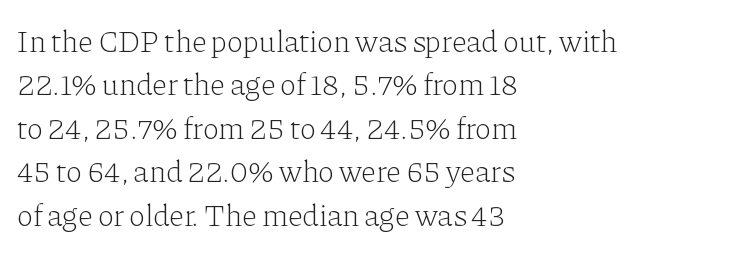
The image shows 31 px light serif type, upright; set left-aligned, normal line spacing (1.4x), normal letter spacing, not underlined; low stroke contrast and a medium x-height.
